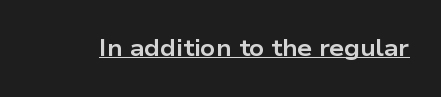
Q: Is the text bold? A: Yes.
Q: Is the text italic (slanted)? A: No, it is upright.
Q: Is the text underlined? A: Yes.
Q: Is the spacing between letters normal or unusually wide? A: Normal.
